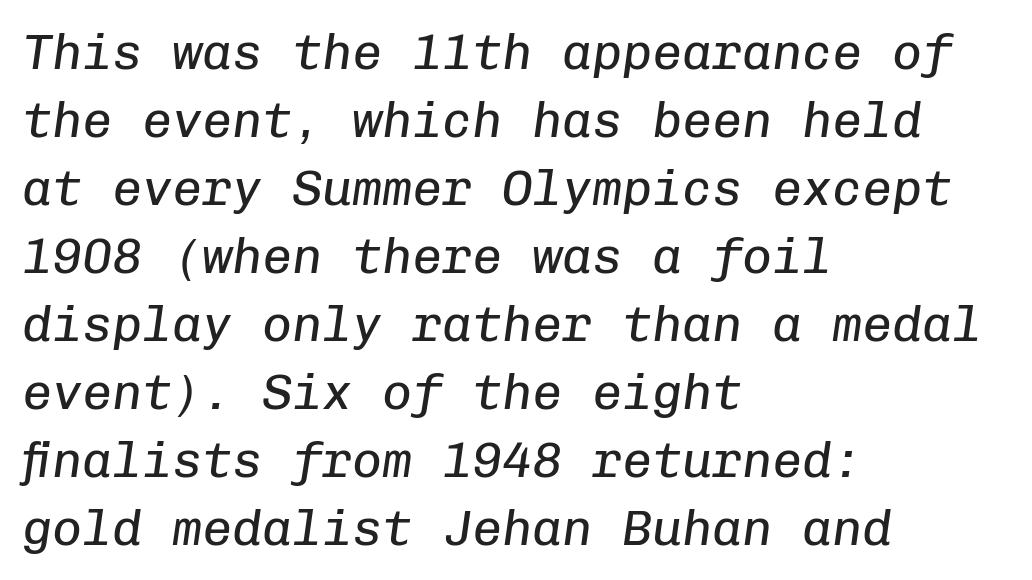
Line spacing here is normal. Would a proofreader flag this as italicized? Yes. Type without underlining. Fixed-width glyphs throughout — classic coding-font behaviour. The horizontal fit of the characters is conventional and even.
